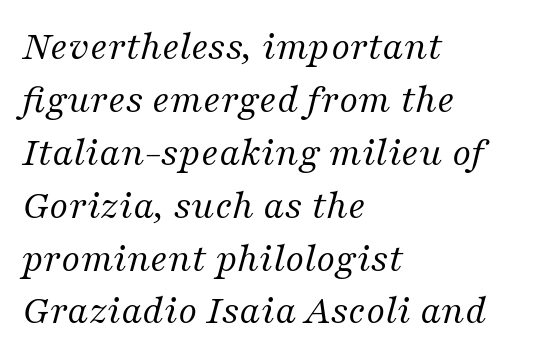
Q: Is the text bold? A: No.
Q: Is the text italic (slanted)? A: Yes, it leans right by about 16 degrees.
Q: Is the typeface a serif or a sans-serif typeface? A: Serif.
Q: Is the text underlined? A: No.
Q: How is the paragraph aligned? A: Left-aligned.
Q: Is the spacing between letters normal or unusually wide? A: Normal.
Q: Is the spacing between lines tight, normal or loose? A: Normal.
Q: Width (condensed, normal, or wide)? A: Normal.
Q: Stroke contrast? A: Medium.
Q: x-height? A: Medium.
Q: Monospaced? A: No.
